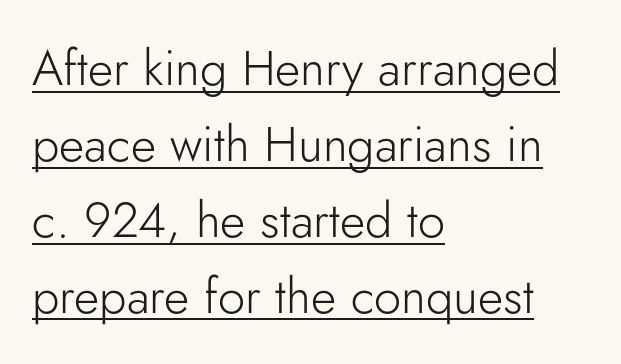
Q: Is the text bold? A: No.
Q: Is the text italic (slanted)? A: No, it is upright.
Q: Is the typeface a serif or a sans-serif typeface? A: Sans-serif.
Q: Is the text underlined? A: Yes.
Q: How is the paragraph aligned? A: Left-aligned.
Q: Is the spacing between letters normal or unusually wide? A: Normal.
Q: Is the spacing between lines tight, normal or loose? A: Normal.
Q: Width (condensed, normal, or wide)? A: Normal.
Q: Stroke contrast? A: Low.
Q: x-height? A: Small.
Q: Monospaced? A: No.
